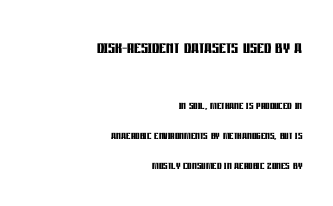
The image shows 22 px bold type, upright; set right-aligned, loose line spacing (2.13x), normal letter spacing, not underlined; the first (top) block is 1.57x larger.
